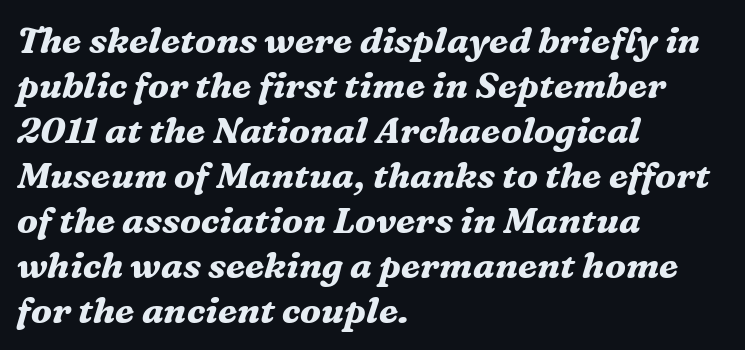
The image shows 36 px bold serif type, italic (leaning right); set left-aligned, normal line spacing (1.25x), normal letter spacing, not underlined; medium stroke contrast and a medium x-height.
